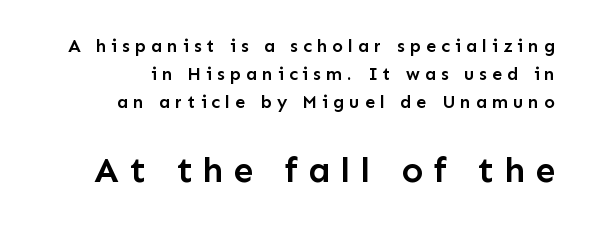
The image shows 36 px semibold sans-serif type, upright; set right-aligned, normal line spacing (1.56x), unusually wide letter spacing (+0.28 em), not underlined; the second (bottom) block is 2.0x larger; low stroke contrast and a medium x-height.
